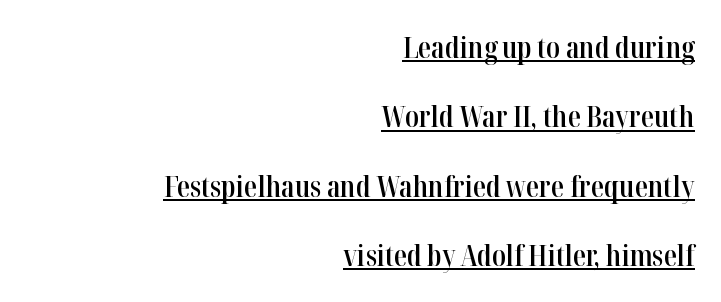
The type is set solid horizontally, with unmodified tracking. All the whitespace from short lines collects on the left. The passage shown is semibold, sitting just below true bold. Proportional: the letters do not fall into vertical columns.
